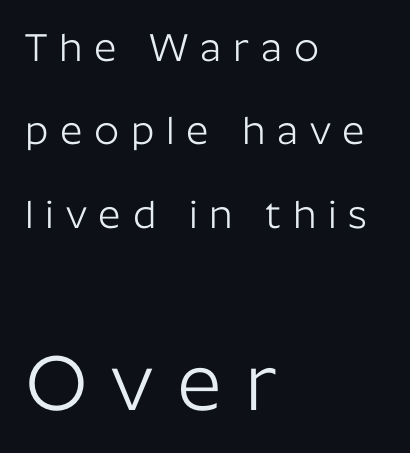
Q: Is the text bold? A: No.
Q: Is the text italic (slanted)? A: No, it is upright.
Q: Is the typeface a serif or a sans-serif typeface? A: Sans-serif.
Q: Is the text underlined? A: No.
Q: How is the paragraph aligned? A: Left-aligned.
Q: Is the spacing between letters normal or unusually wide? A: Unusually wide.
Q: Is the spacing between lines tight, normal or loose? A: Loose.
Q: Which block of text is set in a larger size, the first (top) or the second (bottom)? A: The second (bottom) one.
Q: Width (condensed, normal, or wide)? A: Normal.
Q: Stroke contrast? A: Low.
Q: x-height? A: Medium.
Q: Monospaced? A: No.
